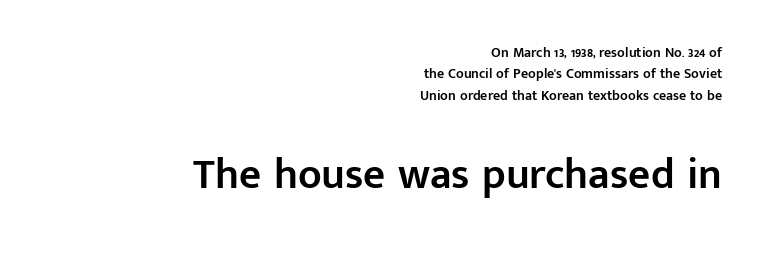
The image shows 43 px semibold sans-serif type, upright; set right-aligned, normal line spacing (1.52x), normal letter spacing, not underlined; the second (bottom) block is 3.07x larger; low stroke contrast and a medium x-height.
